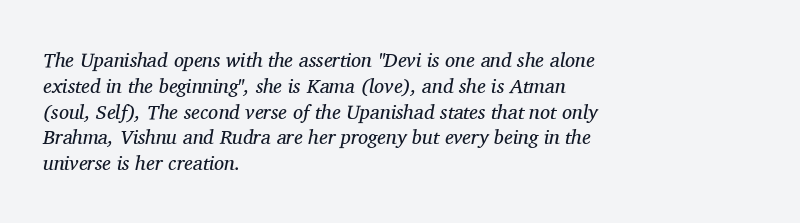
Q: Is the text bold? A: No.
Q: Is the text italic (slanted)? A: Yes, it leans right by about 11 degrees.
Q: Is the text underlined? A: No.
Q: How is the paragraph aligned? A: Left-aligned.
Q: Is the spacing between letters normal or unusually wide? A: Normal.
Q: Is the spacing between lines tight, normal or loose? A: Normal.
